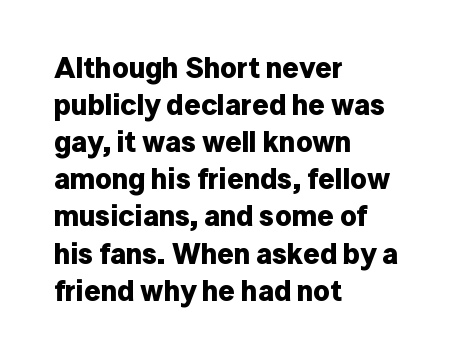
Words appear dense and cohesive because spacing is normal. The rendering anchors every line to the left-hand side. Typographically, this falls in the sans-serif category. Lines of text with bare space underneath. When letters stand straight like this, we call the style roman or upright. Students, observe: this is what conventionally led text looks like.
